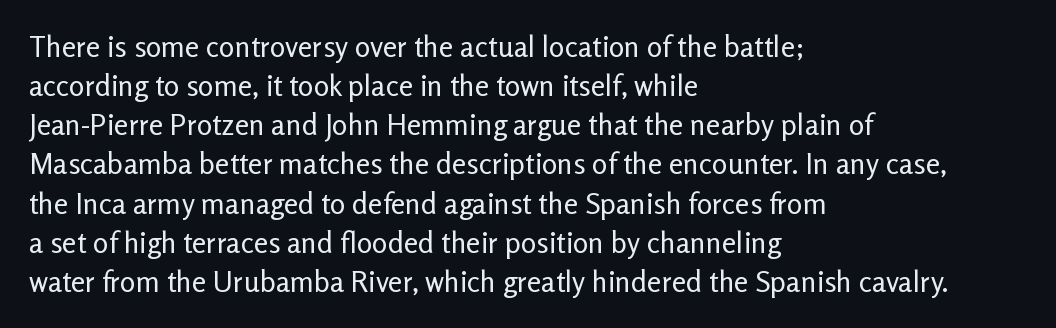
{"serif": "no", "italic": "no", "bold": "no", "weight": "regular", "width": "normal", "stroke_contrast": "low", "x_height": "medium", "monospaced": "no", "underline": "no", "align": "left", "line_spacing": "normal", "line_spacing_ratio": 1.35, "letter_spacing": "normal", "letter_spacing_em": 0.0, "glyph_px": 29}
